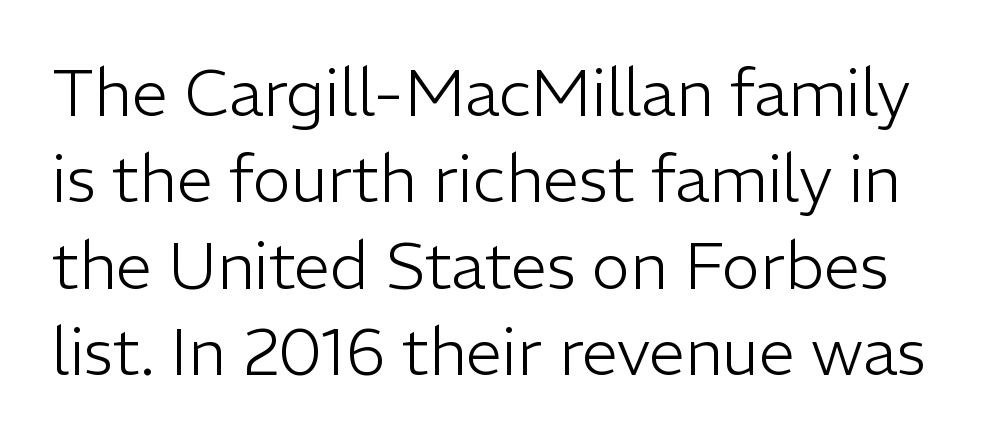
The image shows 65 px light sans-serif type, upright; set normal line spacing (1.33x), normal letter spacing, not underlined; low stroke contrast and a medium x-height.
